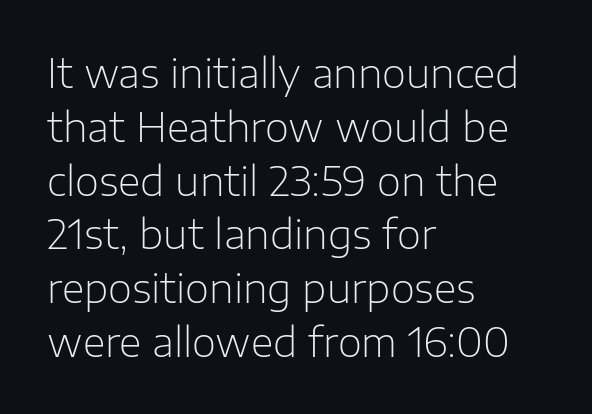
{"serif": "no", "italic": "no", "bold": "no", "weight": "light", "width": "normal", "stroke_contrast": "low", "x_height": "medium", "monospaced": "no", "underline": "no", "align": "left", "line_spacing": "normal", "line_spacing_ratio": 1.38, "letter_spacing": "normal", "letter_spacing_em": 0.0, "glyph_px": 39}
